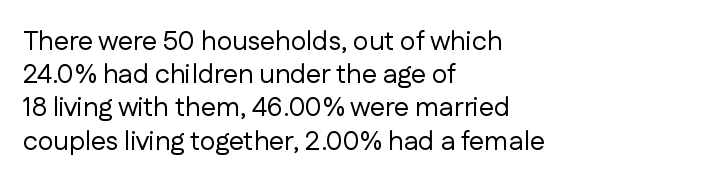
The zone under the glyphs is completely vacant. The passage is arranged the way most books set body copy — flush left. The type sits square on the baseline with zero lean. Weight: in the light-to-regular range. In terms of letterspacing, this is plain default setting.
